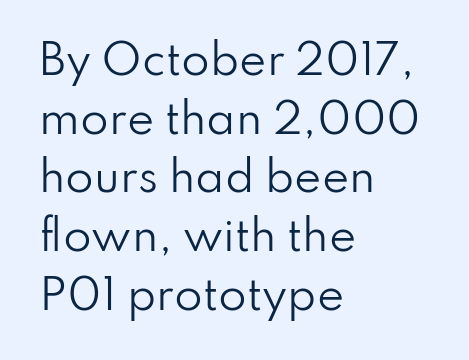
Q: Is the text bold? A: No.
Q: Is the text italic (slanted)? A: No, it is upright.
Q: Is the typeface a serif or a sans-serif typeface? A: Sans-serif.
Q: Is the text underlined? A: No.
Q: How is the paragraph aligned? A: Left-aligned.
Q: Is the spacing between letters normal or unusually wide? A: Normal.
Q: Is the spacing between lines tight, normal or loose? A: Normal.
Q: Width (condensed, normal, or wide)? A: Normal.
Q: Stroke contrast? A: Low.
Q: x-height? A: Small.
Q: Monospaced? A: No.
